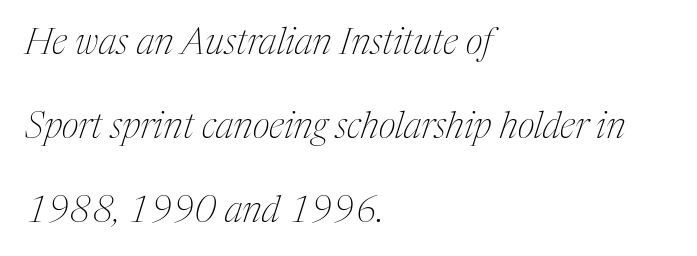
Clear beneath every line of the passage. These lines stack with their left ends in a neat column. The type is set solid horizontally, with unmodified tracking. These lines are rendered in a variable-pitch font. Interline gaps are noticeably wide in this sample.
